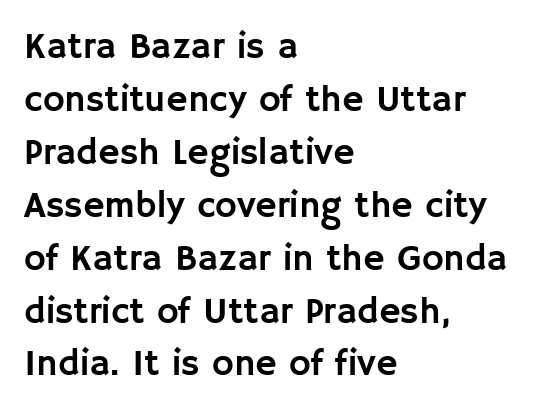
The letters stand upright; this is a roman face. Only glyphs here, with clear space below each row. The tracking reads as untouched default to a designer's eye. Letterform terminals end flat and unadorned throughout the passage. Regarding leading, the lines here are spaced in the standard way.
